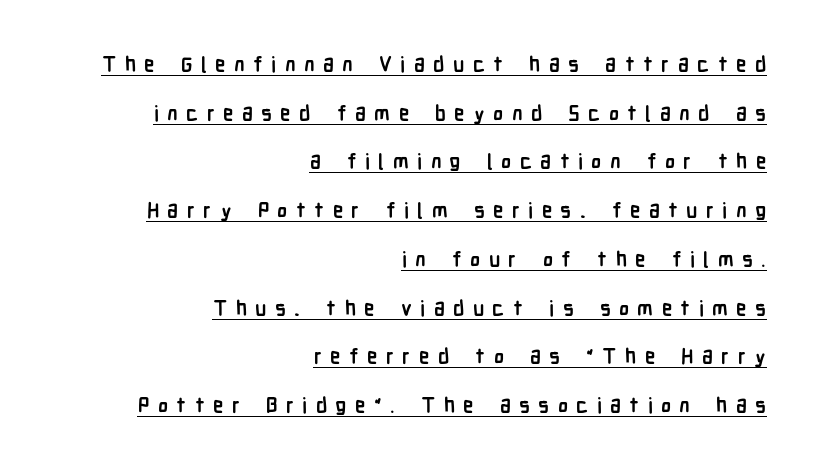
The image shows 21 px bold type, upright; set right-aligned, loose line spacing (2.32x), unusually wide letter spacing (+0.4 em), underlined.
